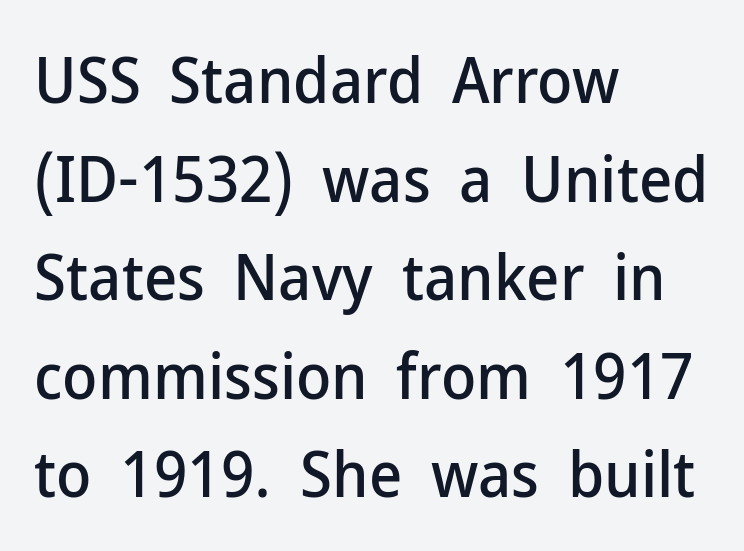
Underline: absent. Posture: straight, roman, zero tilt. Rows of type keep a routine distance in the vertical direction. Look at the tracking — it's just the regular setting, nothing added. A student would call this left alignment; a typographer would say flush left, rag right.
